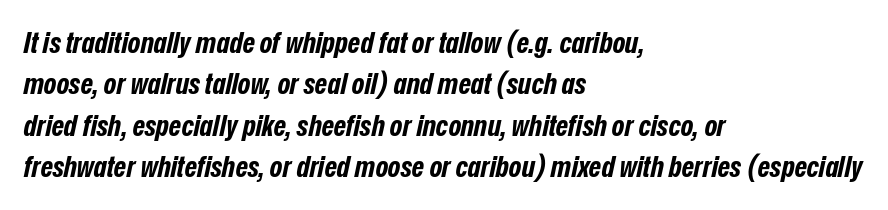
Q: Is the text bold? A: Yes.
Q: Is the text italic (slanted)? A: Yes, it leans right by about 12 degrees.
Q: Is the text underlined? A: No.
Q: How is the paragraph aligned? A: Left-aligned.
Q: Is the spacing between letters normal or unusually wide? A: Normal.
Q: Is the spacing between lines tight, normal or loose? A: Normal.
Q: Width (condensed, normal, or wide)? A: Condensed.
Q: Stroke contrast? A: Low.
Q: x-height? A: Medium.
Q: Monospaced? A: No.
